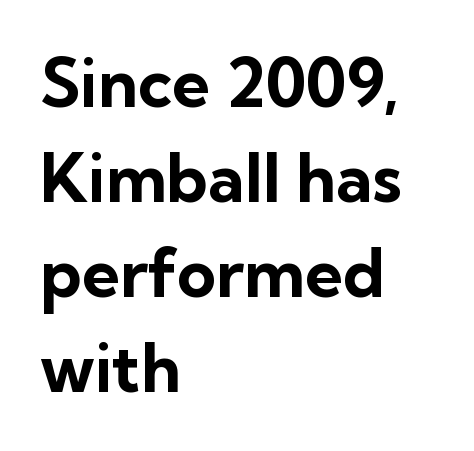
No extra tracking has been applied to these lines. Plain, unruled lines of type. The type family on display is of the sans-serif kind. Whoever set this chose a conventional vertical rhythm. This rendering uses left alignment, leaving the right contour irregular.
